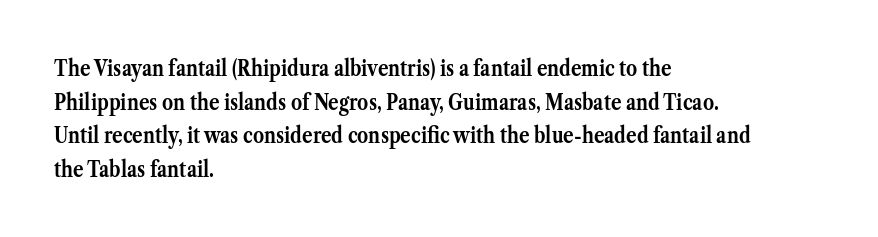
The image shows 22 px bold type, upright; set left-aligned, normal line spacing (1.53x), normal letter spacing, not underlined.
